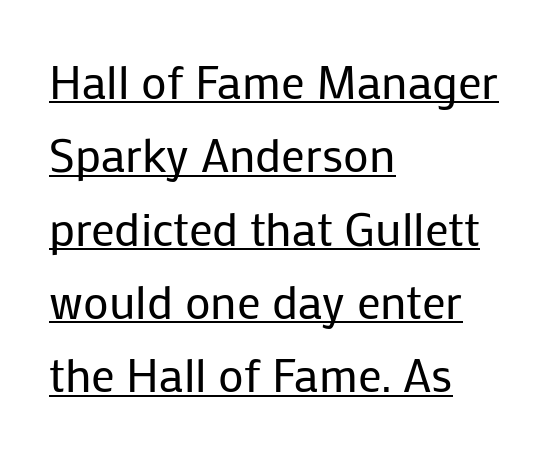
{"serif": "no", "italic": "no", "bold": "no", "weight": "regular", "width": "normal", "stroke_contrast": "low", "x_height": "medium", "monospaced": "no", "underline": "yes", "align": "left", "line_spacing": "normal", "line_spacing_ratio": 1.56, "letter_spacing": "normal", "letter_spacing_em": 0.0, "glyph_px": 47}
